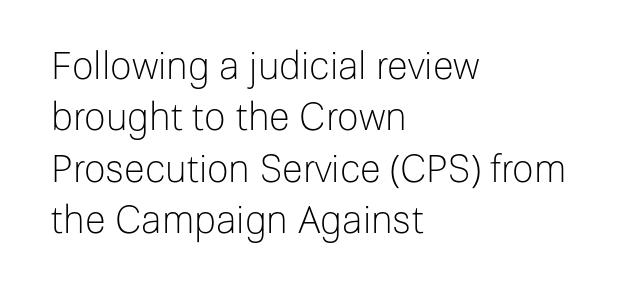
Examine the stroke ends and you'll find no serifs. The typography opts for an upright posture over an oblique one. Stroke mass is kept to a normal reading level or below. Plain, unruled lines of type.
